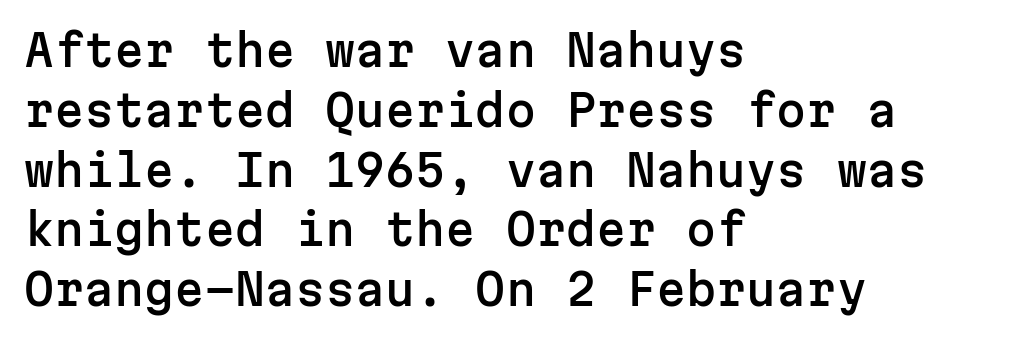
You can tell it's not italic because the verticals are truly vertical. Students, note that the glyphs here touch the page at normal intervals. Grotesque or geometric, the face here clearly has no serifs. Any mark beneath the type? The region is blank. This sample is left-justified, so line endings fall wherever the words run out. Note the uniform advance width — an 'i' takes as much space as an 'm'.
